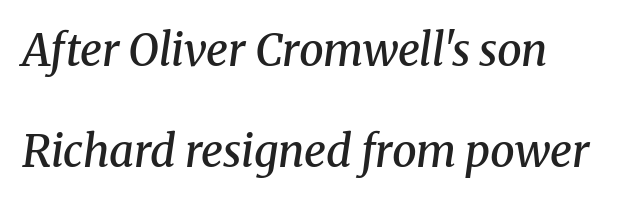
The type family on display is of the serif kind. These lines are set flush left with a ragged right edge. A typesetter would mark this as italic. Whoever set this chose breathing room over compactness in the vertical rhythm.
